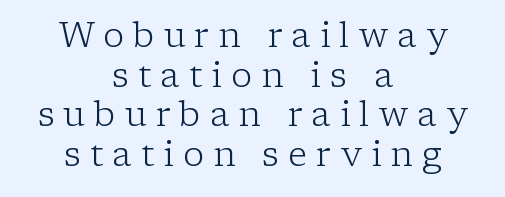
Q: Is the text bold? A: No.
Q: Is the text italic (slanted)? A: No, it is upright.
Q: Is the typeface a serif or a sans-serif typeface? A: Serif.
Q: Is the text underlined? A: No.
Q: How is the paragraph aligned? A: Centered.
Q: Is the spacing between letters normal or unusually wide? A: Unusually wide.
Q: Is the spacing between lines tight, normal or loose? A: Tight.
Q: Width (condensed, normal, or wide)? A: Normal.
Q: Stroke contrast? A: Low.
Q: x-height? A: Medium.
Q: Monospaced? A: No.
